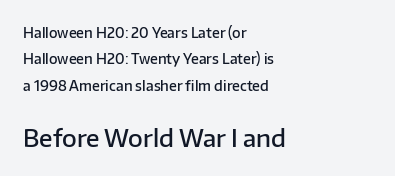
{"italic": "no", "bold": "semi", "underline": "no", "align": "left", "line_spacing_ratio": 1.89, "letter_spacing": "normal", "letter_spacing_em": 0.0, "larger_block": "second", "size_ratio": 1.71, "glyph_px": 24}
